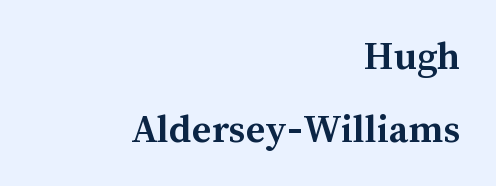
The image shows 42 px semibold type, upright; set right-aligned, line spacing 1.73x, normal letter spacing, not underlined; medium stroke contrast and a medium x-height.
